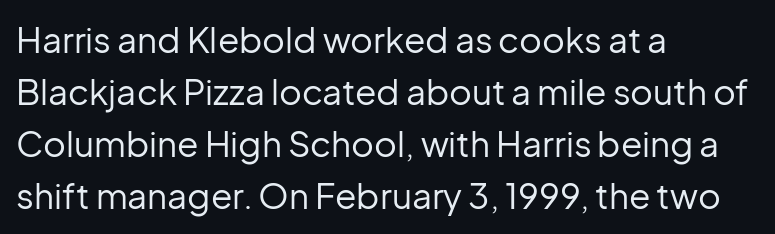
Q: Is the text bold? A: No.
Q: Is the text italic (slanted)? A: No, it is upright.
Q: Is the typeface a serif or a sans-serif typeface? A: Sans-serif.
Q: Is the text underlined? A: No.
Q: How is the paragraph aligned? A: Left-aligned.
Q: Is the spacing between letters normal or unusually wide? A: Normal.
Q: Is the spacing between lines tight, normal or loose? A: Normal.
Q: Width (condensed, normal, or wide)? A: Normal.
Q: Stroke contrast? A: Low.
Q: x-height? A: Medium.
Q: Monospaced? A: No.
